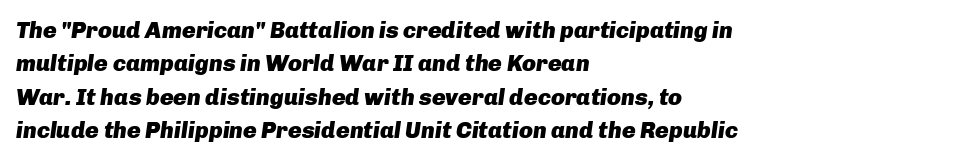
{"italic": "yes", "lean": "right", "slant_degrees": 8, "bold": "yes", "underline": "no", "align": "left", "line_spacing": "normal", "line_spacing_ratio": 1.45, "letter_spacing": "normal", "letter_spacing_em": 0.0, "glyph_px": 23}
